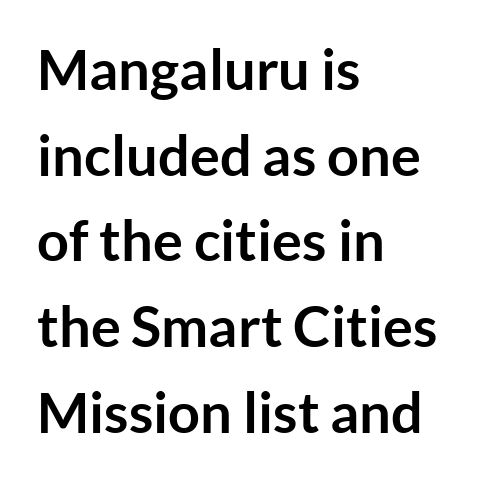
Q: Is the text bold? A: Yes.
Q: Is the text italic (slanted)? A: No, it is upright.
Q: Is the typeface a serif or a sans-serif typeface? A: Sans-serif.
Q: Is the text underlined? A: No.
Q: How is the paragraph aligned? A: Left-aligned.
Q: Is the spacing between letters normal or unusually wide? A: Normal.
Q: Is the spacing between lines tight, normal or loose? A: Normal.
Q: Width (condensed, normal, or wide)? A: Normal.
Q: Stroke contrast? A: Low.
Q: x-height? A: Medium.
Q: Monospaced? A: No.
